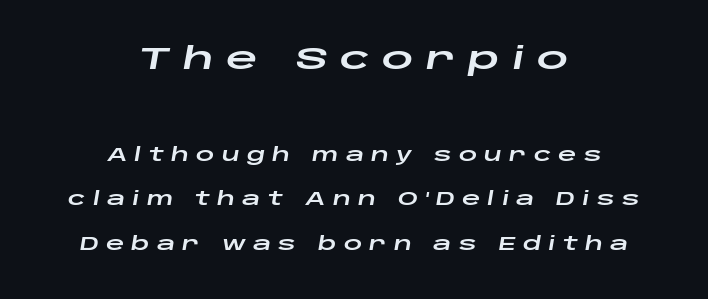
{"italic": "yes", "lean": "right", "slant_degrees": 10, "width": "wide", "stroke_contrast": "low", "x_height": "large", "monospaced": "no", "underline": "no", "align": "center", "line_spacing": "loose", "line_spacing_ratio": 2.48, "letter_spacing": "wide", "letter_spacing_em": 0.4, "larger_block": "first", "size_ratio": 1.72, "glyph_px": 31}
